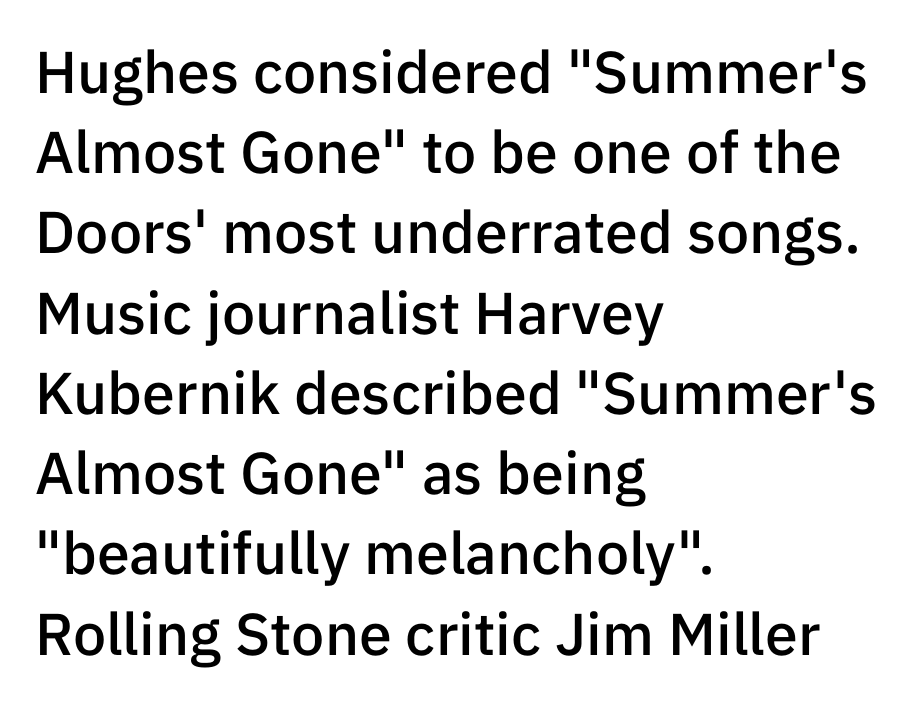
The image shows 59 px semibold sans-serif type, upright; set left-aligned, normal line spacing (1.36x), normal letter spacing, not underlined; low stroke contrast and a medium x-height.
